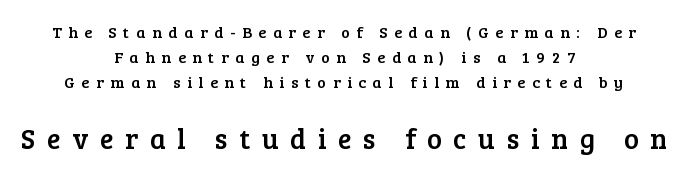
Q: Is the text italic (slanted)? A: No, it is upright.
Q: Is the typeface a serif or a sans-serif typeface? A: Serif.
Q: Is the text underlined? A: No.
Q: How is the paragraph aligned? A: Centered.
Q: Is the spacing between letters normal or unusually wide? A: Unusually wide.
Q: Is the spacing between lines tight, normal or loose? A: Normal.
Q: Which block of text is set in a larger size, the first (top) or the second (bottom)? A: The second (bottom) one.
Q: Width (condensed, normal, or wide)? A: Normal.
Q: Stroke contrast? A: Low.
Q: x-height? A: Medium.
Q: Monospaced? A: No.
